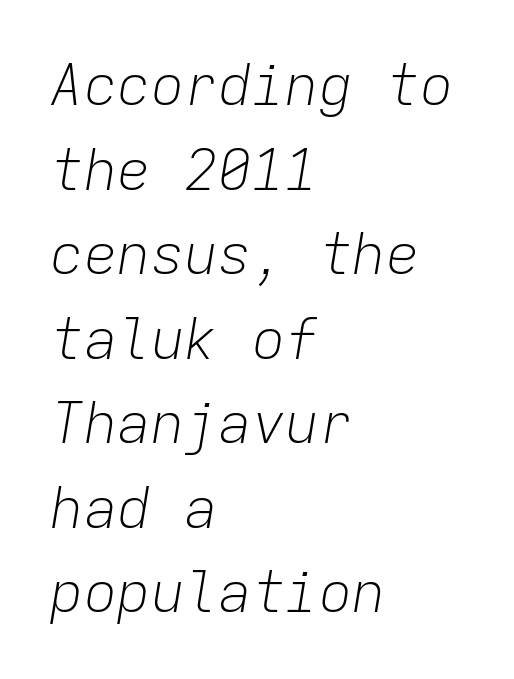
{"italic": "yes", "lean": "right", "slant_degrees": 9, "bold": "no", "weight": "light", "width": "normal", "stroke_contrast": "low", "x_height": "medium", "monospaced": "yes", "underline": "no", "align": "left", "line_spacing": "normal", "line_spacing_ratio": 1.51, "letter_spacing": "normal", "letter_spacing_em": 0.0, "glyph_px": 56}
